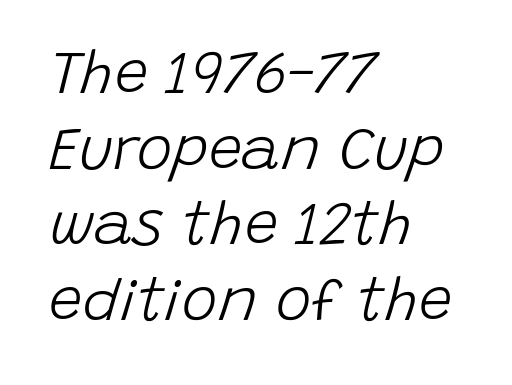
{"italic": "yes", "lean": "right", "slant_degrees": 15, "bold": "no", "weight": "light", "width": "normal", "stroke_contrast": "low", "x_height": "large", "monospaced": "no", "underline": "no", "align": "left", "line_spacing": "normal", "line_spacing_ratio": 1.26, "letter_spacing": "normal", "letter_spacing_em": 0.0, "glyph_px": 60}
